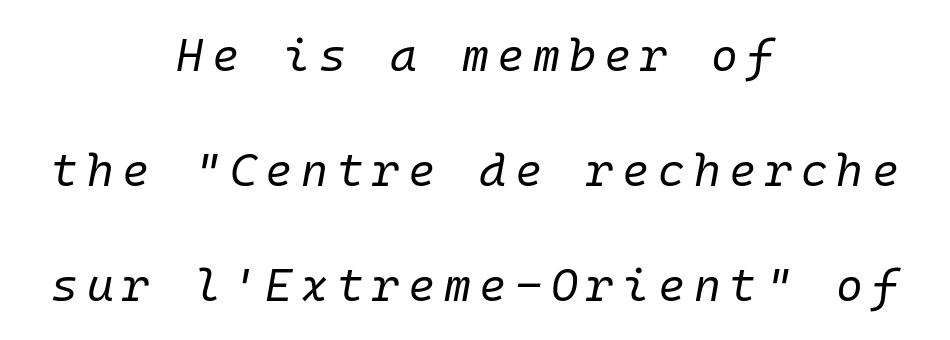
The text carries the slant typical of an italic or oblique font. Each new line begins a long way beneath the previous one. This rendering features lettering with no underline. Notice how the passage keeps no hard edge, just a central spine. Each letter, wide or thin by design, is forced into the same width here. Stems here are at most as thick as an everyday book face.
